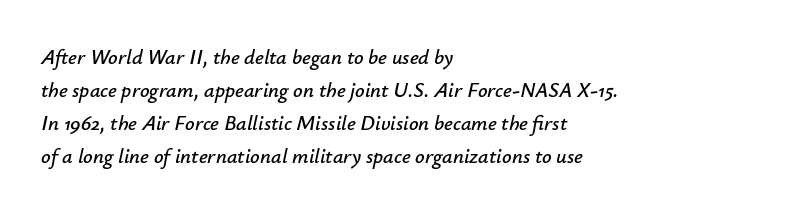
{"italic": "yes", "lean": "right", "slant_degrees": 12, "underline": "no", "align": "left", "line_spacing": "normal", "line_spacing_ratio": 1.57, "letter_spacing": "normal", "letter_spacing_em": 0.0, "glyph_px": 21}
